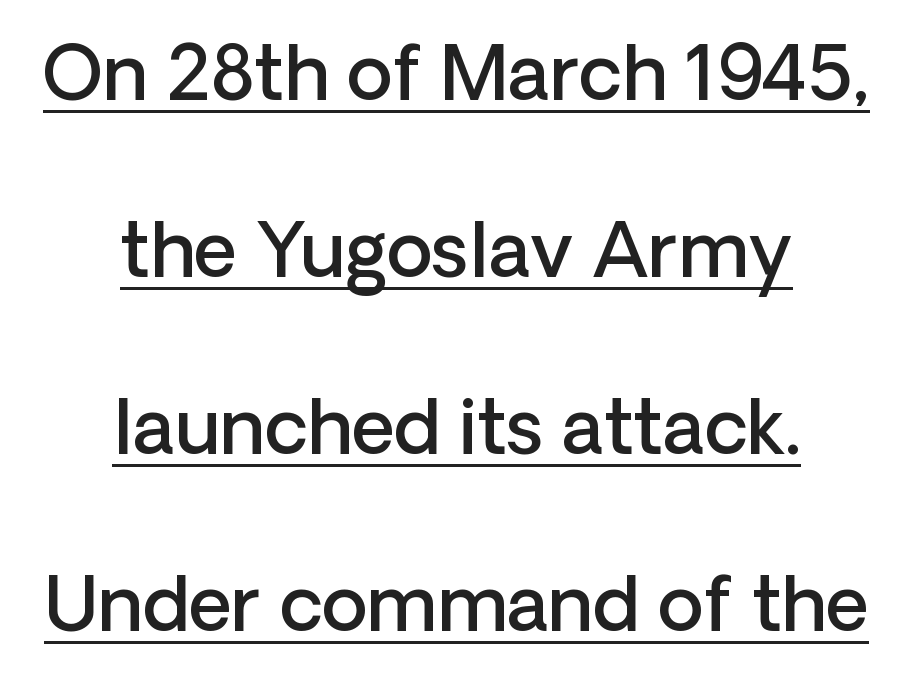
Q: Is the text bold? A: Semi-bold.
Q: Is the text italic (slanted)? A: No, it is upright.
Q: Is the typeface a serif or a sans-serif typeface? A: Sans-serif.
Q: Is the text underlined? A: Yes.
Q: How is the paragraph aligned? A: Centered.
Q: Is the spacing between letters normal or unusually wide? A: Normal.
Q: Is the spacing between lines tight, normal or loose? A: Loose.
Q: Width (condensed, normal, or wide)? A: Normal.
Q: Stroke contrast? A: Low.
Q: x-height? A: Medium.
Q: Monospaced? A: No.
